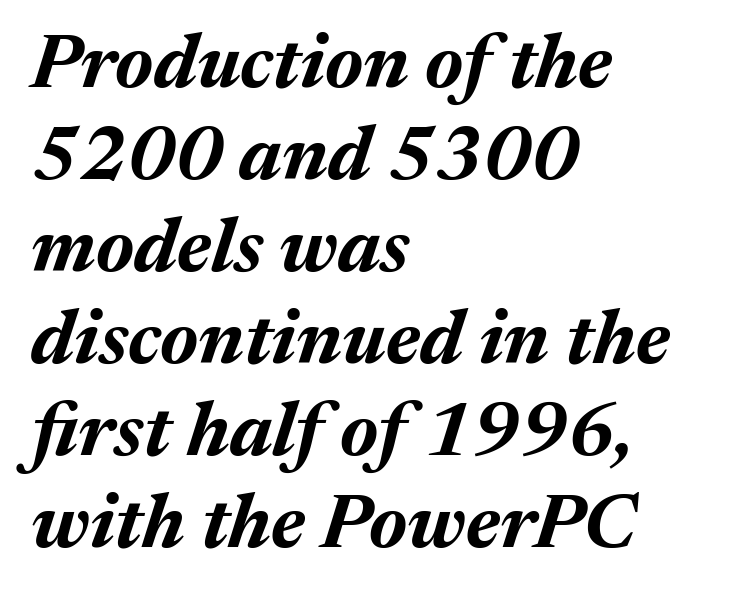
The zone under the glyphs is completely vacant. Summary of weight: heavy, a full bold. The face used here is proportionally spaced, like ordinary book or web type. Casual observation: everything's shoved over to the left. Notice how the stems are inclined rather than vertical — that's the hallmark of italics. Characters follow at the spacing the type designer built in.
